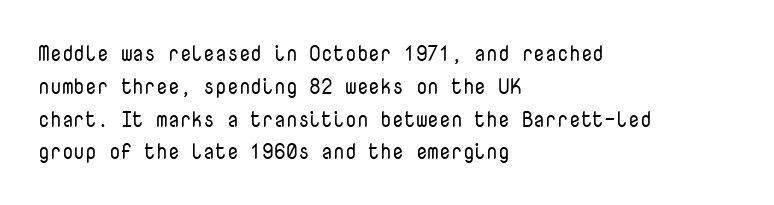
Q: Is the text bold? A: No.
Q: Is the text italic (slanted)? A: No, it is upright.
Q: Is the text underlined? A: No.
Q: How is the paragraph aligned? A: Left-aligned.
Q: Is the spacing between letters normal or unusually wide? A: Normal.
Q: Is the spacing between lines tight, normal or loose? A: Normal.
